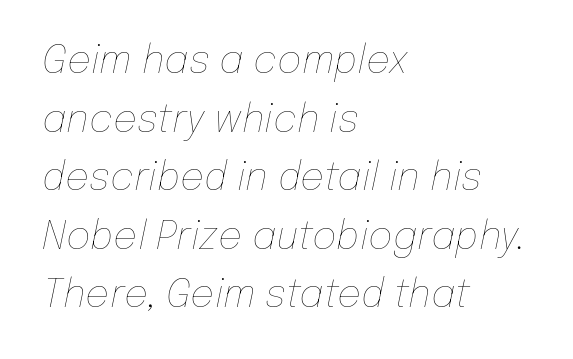
Q: Is the text bold? A: No.
Q: Is the text italic (slanted)? A: Yes, it leans right by about 12 degrees.
Q: Is the text underlined? A: No.
Q: How is the paragraph aligned? A: Left-aligned.
Q: Is the spacing between letters normal or unusually wide? A: Normal.
Q: Is the spacing between lines tight, normal or loose? A: Normal.
Q: Width (condensed, normal, or wide)? A: Normal.
Q: Stroke contrast? A: Low.
Q: x-height? A: Medium.
Q: Monospaced? A: No.
